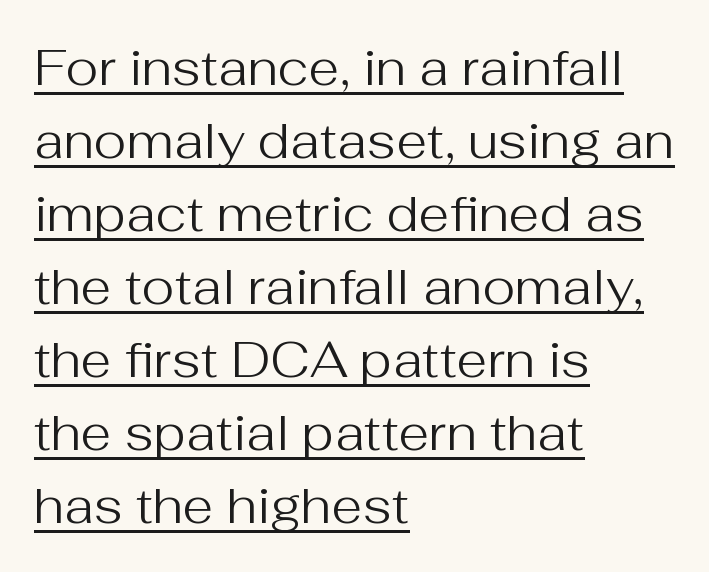
The image shows 50 px regular-weight sans-serif type, upright; set left-aligned, normal line spacing (1.46x), normal letter spacing, underlined; medium stroke contrast and a medium x-height.
